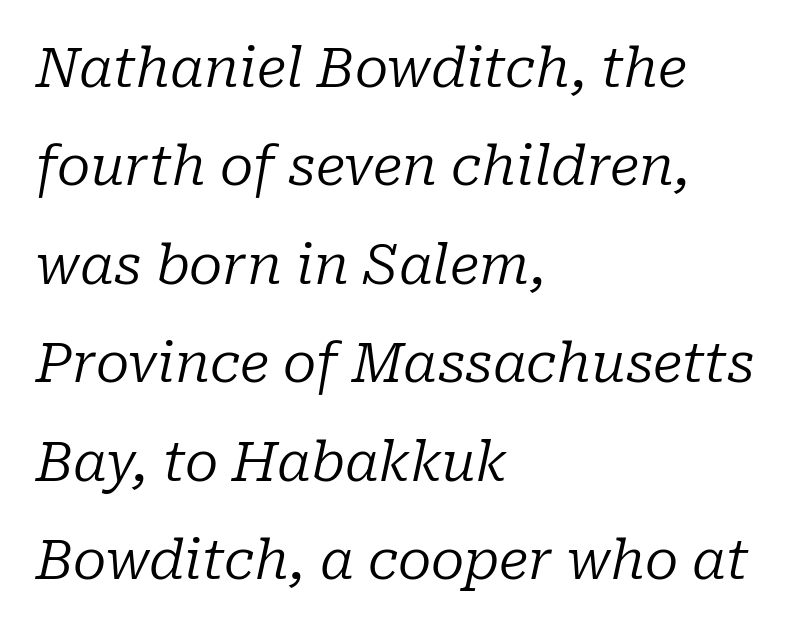
Q: Is the text bold? A: No.
Q: Is the text italic (slanted)? A: Yes, it leans right by about 10 degrees.
Q: Is the typeface a serif or a sans-serif typeface? A: Serif.
Q: Is the text underlined? A: No.
Q: How is the paragraph aligned? A: Left-aligned.
Q: Is the spacing between letters normal or unusually wide? A: Normal.
Q: Width (condensed, normal, or wide)? A: Normal.
Q: Stroke contrast? A: Low.
Q: x-height? A: Medium.
Q: Monospaced? A: No.
